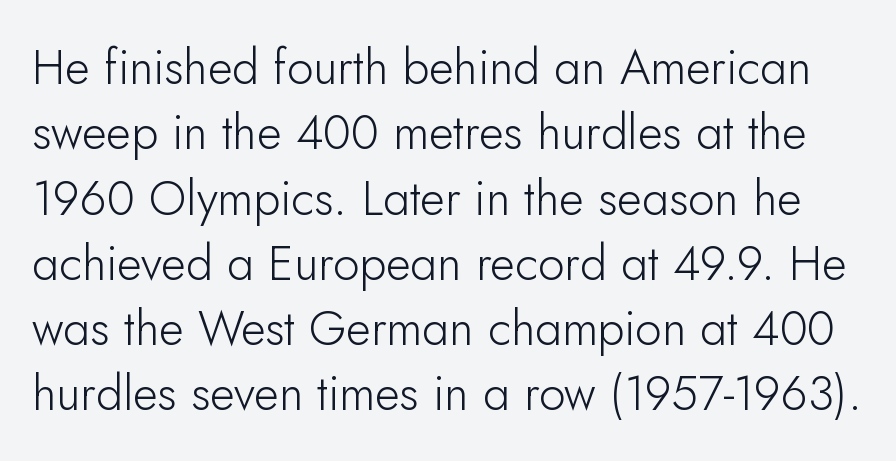
Q: Is the text bold? A: No.
Q: Is the text italic (slanted)? A: No, it is upright.
Q: Is the typeface a serif or a sans-serif typeface? A: Sans-serif.
Q: Is the text underlined? A: No.
Q: Is the spacing between letters normal or unusually wide? A: Normal.
Q: Is the spacing between lines tight, normal or loose? A: Normal.
Q: Width (condensed, normal, or wide)? A: Normal.
Q: Stroke contrast? A: Low.
Q: x-height? A: Small.
Q: Monospaced? A: No.
